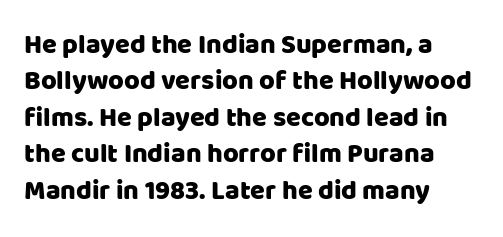
{"italic": "no", "underline": "no", "align": "left", "line_spacing": "normal", "line_spacing_ratio": 1.35, "letter_spacing": "normal", "letter_spacing_em": 0.0, "glyph_px": 27}
